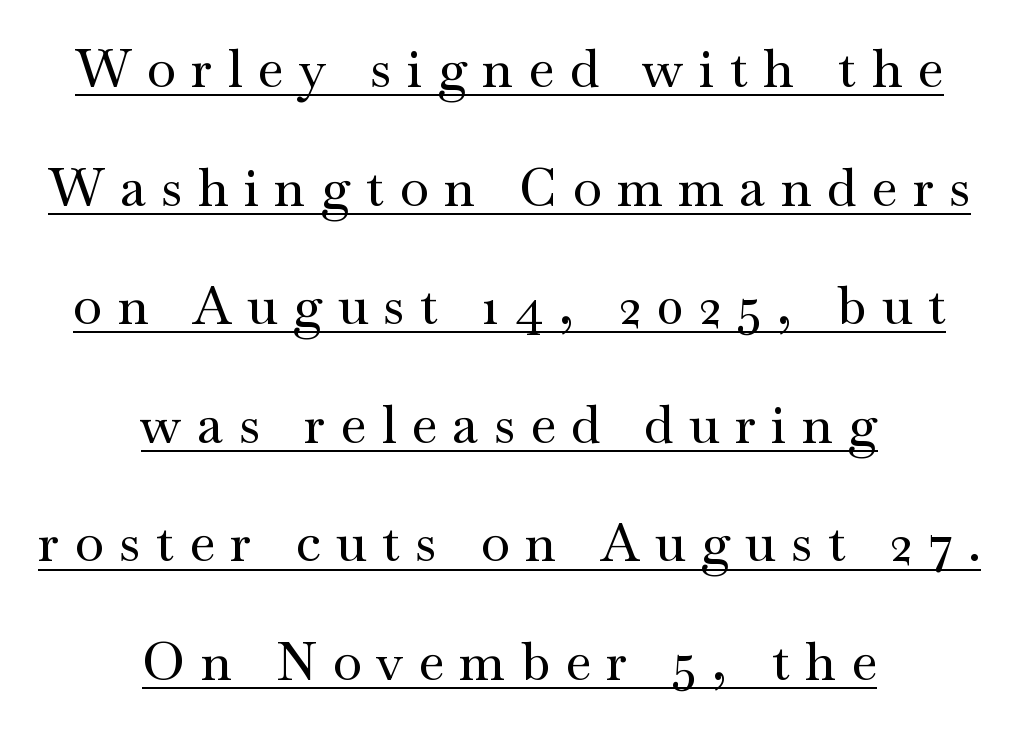
The image shows 52 px wide serif type, upright; set centered, loose line spacing (2.28x), unusually wide letter spacing (+0.3 em), underlined; medium stroke contrast and a small x-height.
